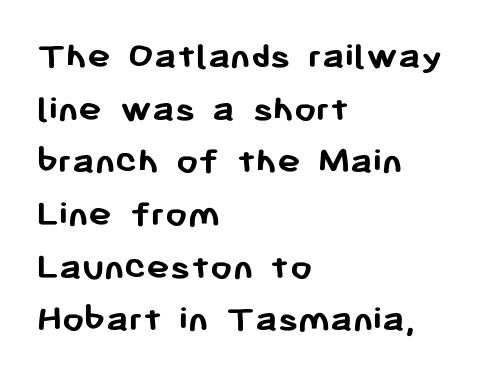
The image shows 39 px semibold sans-serif type, upright; set left-aligned, normal line spacing (1.35x), normal letter spacing, not underlined; low stroke contrast and a medium x-height.
